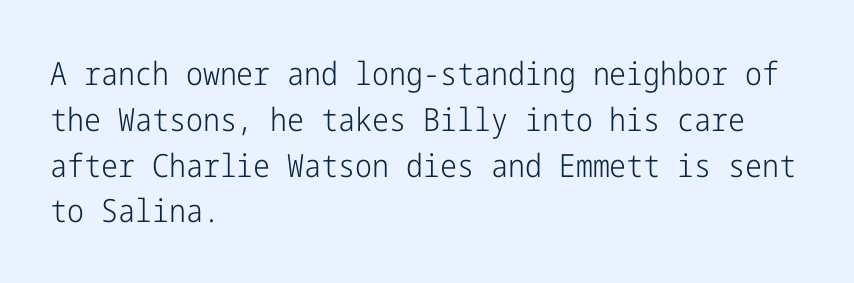
{"serif": "no", "italic": "no", "bold": "no", "weight": "light", "width": "condensed", "stroke_contrast": "low", "x_height": "medium", "underline": "no", "align": "left", "line_spacing": "normal", "line_spacing_ratio": 1.43, "letter_spacing": "normal", "letter_spacing_em": 0.0, "glyph_px": 32}
